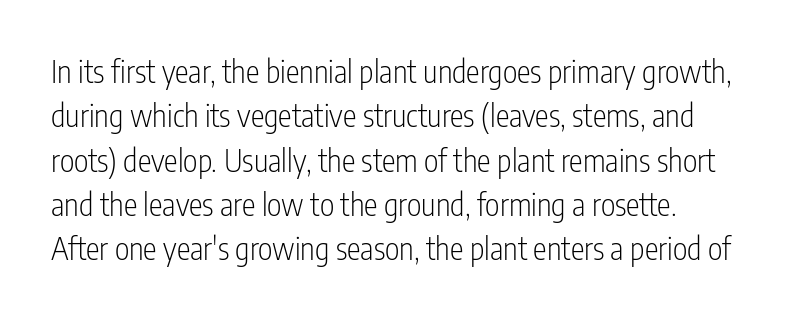
Each letter keeps its own natural width here, so spacing adapts to shape. Look at the bottom of the vertical strokes: they stop flat, with no serifs. Unlike italic type, these characters show no tilt at all. Leading: standard. The strip under each line holds only bare page.
